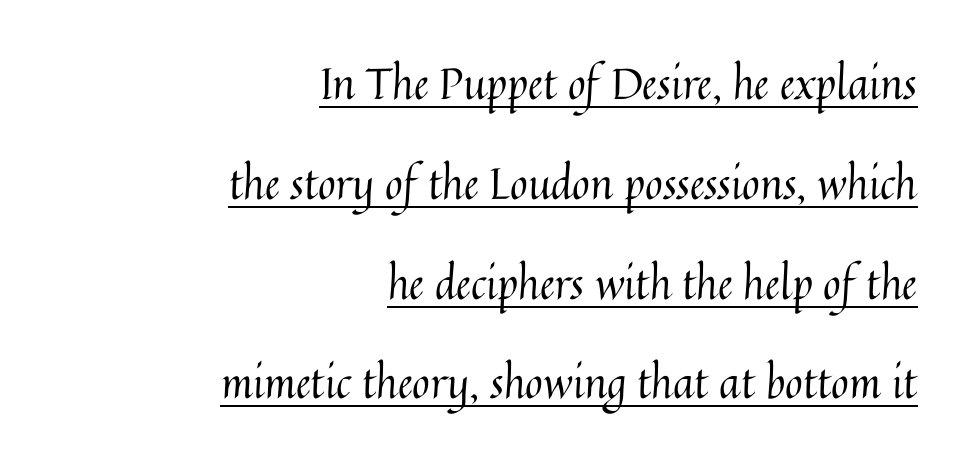
All the whitespace from short lines collects on the left. The letters advance in unequal steps, a hallmark of proportional type. Think standard paragraph weight, or any step lighter than that. The letterforms sit shoulder to shoulder at normal distance.
